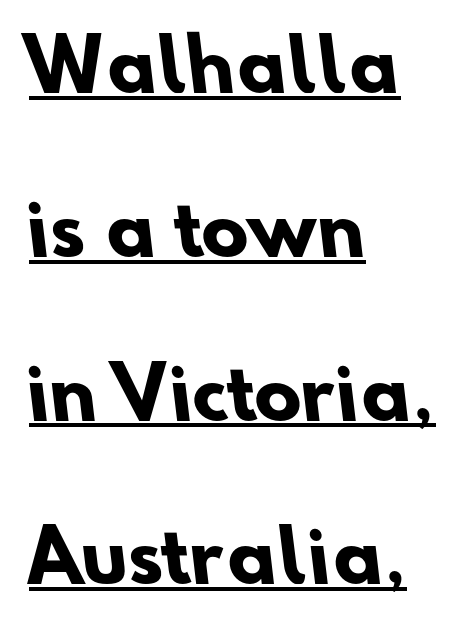
{"serif": "no", "bold": "yes", "weight": "heavy", "width": "normal", "stroke_contrast": "low", "x_height": "small", "monospaced": "no", "underline": "yes", "align": "left", "line_spacing": "loose", "line_spacing_ratio": 2.34, "letter_spacing": "normal", "letter_spacing_em": 0.0, "glyph_px": 70}
